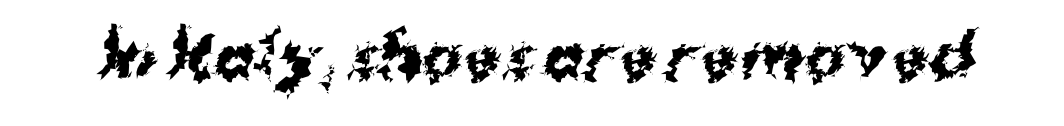
Typesetter's note: full bold, strokes at maximum text heaviness. Here the designer chose a conventional face with non-uniform glyph widths. Are there feet on the stems? There aren't — it's a sans. Honestly, the letter spacing is just normal — you wouldn't notice it.
